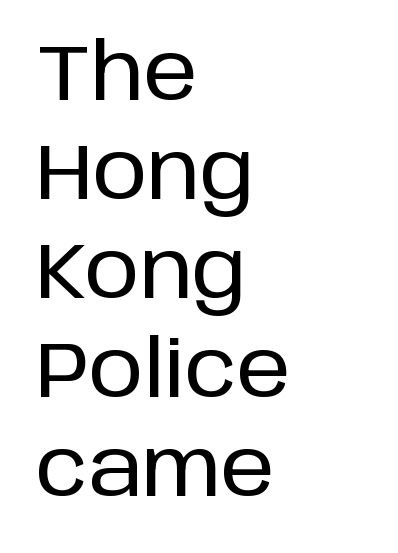
This rendering employs a face without finishing strokes, i.e., a sans-serif. The letters stand straight up with perfectly vertical stems. Spacing between characters is what you'd get straight out of the box. Whoever set this chose a conventional vertical rhythm.
